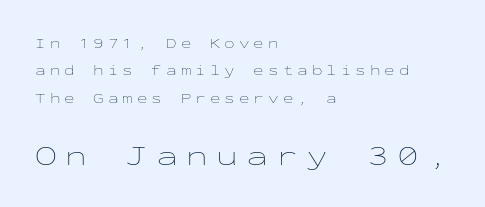
Q: Is the text bold? A: No.
Q: Is the text italic (slanted)? A: No, it is upright.
Q: Is the text underlined? A: No.
Q: How is the paragraph aligned? A: Left-aligned.
Q: Is the spacing between letters normal or unusually wide? A: Unusually wide.
Q: Is the spacing between lines tight, normal or loose? A: Loose.
Q: Which block of text is set in a larger size, the first (top) or the second (bottom)? A: The second (bottom) one.
Q: Width (condensed, normal, or wide)? A: Wide.
Q: Stroke contrast? A: Low.
Q: x-height? A: Medium.
Q: Monospaced? A: Yes.
